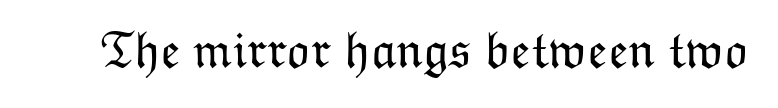
Heft: none added — not bold. Observe the ordinary spacing: letters are neighbours, not strangers. No word sits above an underline. The passage shown is typed in a proportional face where columns would drift.
